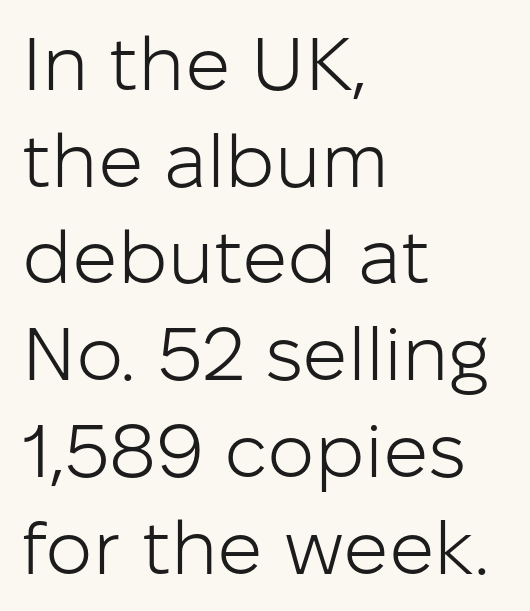
Q: Is the text bold? A: No.
Q: Is the text italic (slanted)? A: No, it is upright.
Q: Is the typeface a serif or a sans-serif typeface? A: Sans-serif.
Q: Is the text underlined? A: No.
Q: How is the paragraph aligned? A: Left-aligned.
Q: Is the spacing between letters normal or unusually wide? A: Normal.
Q: Is the spacing between lines tight, normal or loose? A: Normal.
Q: Width (condensed, normal, or wide)? A: Normal.
Q: Stroke contrast? A: Low.
Q: x-height? A: Medium.
Q: Monospaced? A: No.
